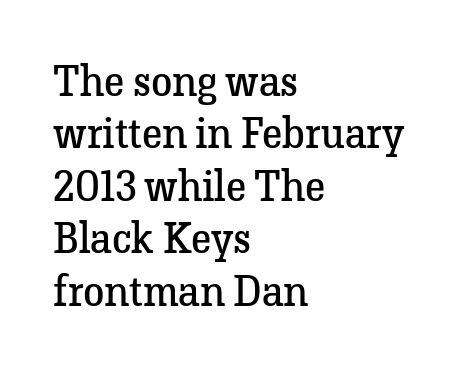
Q: Is the text bold? A: No.
Q: Is the text italic (slanted)? A: No, it is upright.
Q: Is the typeface a serif or a sans-serif typeface? A: Serif.
Q: Is the text underlined? A: No.
Q: How is the paragraph aligned? A: Left-aligned.
Q: Is the spacing between letters normal or unusually wide? A: Normal.
Q: Width (condensed, normal, or wide)? A: Normal.
Q: Stroke contrast? A: Low.
Q: x-height? A: Medium.
Q: Monospaced? A: No.
